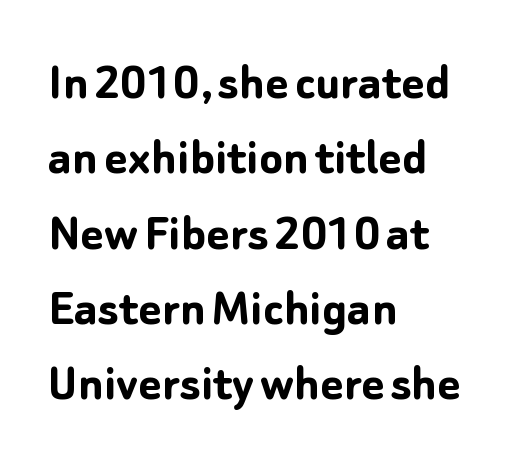
{"serif": "no", "italic": "no", "bold": "yes", "weight": "semibold", "width": "normal", "stroke_contrast": "low", "x_height": "medium", "monospaced": "no", "underline": "no", "align": "left", "line_spacing": "normal", "line_spacing_ratio": 1.37, "letter_spacing": "normal", "letter_spacing_em": 0.0, "glyph_px": 55}
